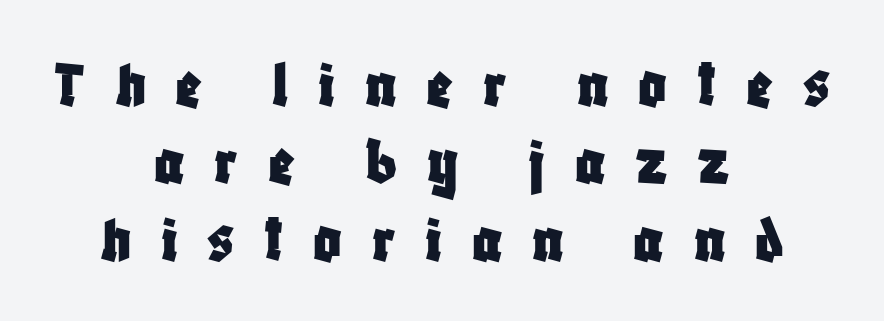
Q: Is the text italic (slanted)? A: No, it is upright.
Q: Is the typeface a serif or a sans-serif typeface? A: Sans-serif.
Q: Is the text underlined? A: No.
Q: How is the paragraph aligned? A: Centered.
Q: Is the spacing between letters normal or unusually wide? A: Unusually wide.
Q: Is the spacing between lines tight, normal or loose? A: Tight.
Q: Width (condensed, normal, or wide)? A: Condensed.
Q: Stroke contrast? A: Low.
Q: x-height? A: Large.
Q: Monospaced? A: No.
